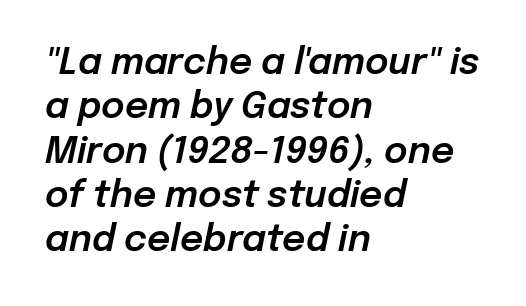
{"italic": "yes", "lean": "right", "slant_degrees": 12, "width": "normal", "stroke_contrast": "low", "x_height": "medium", "monospaced": "no", "underline": "no", "align": "left", "line_spacing_ratio": 1.23, "letter_spacing": "normal", "letter_spacing_em": 0.0, "glyph_px": 36}
